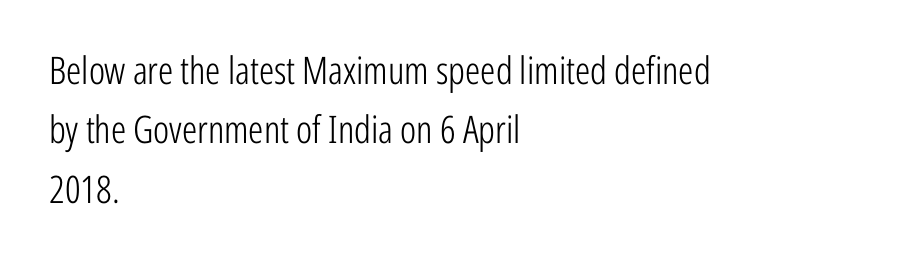
The image shows 38 px light, condensed sans-serif type, upright; set left-aligned, normal line spacing (1.56x), normal letter spacing, not underlined; low stroke contrast and a medium x-height.
